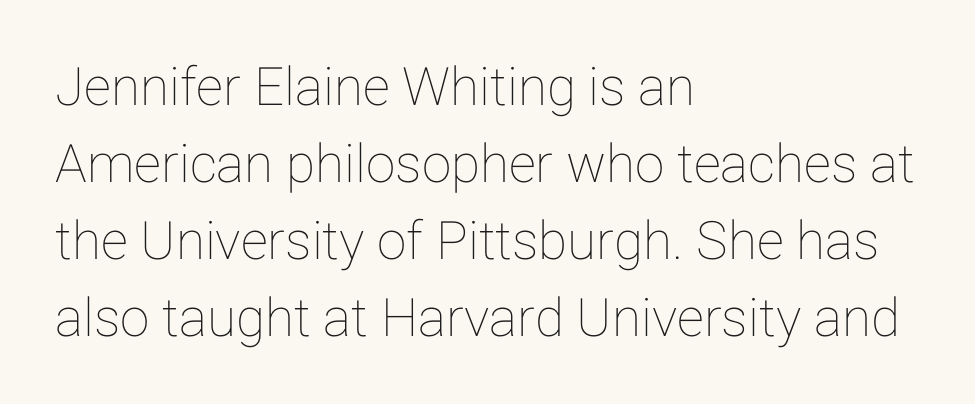
This is the regular roman posture of the typeface. The leading is moderate, giving the passage an even texture. The rendering uses natural spacing where letterforms have individual widths. In terms of letterspacing, this is plain default setting.
